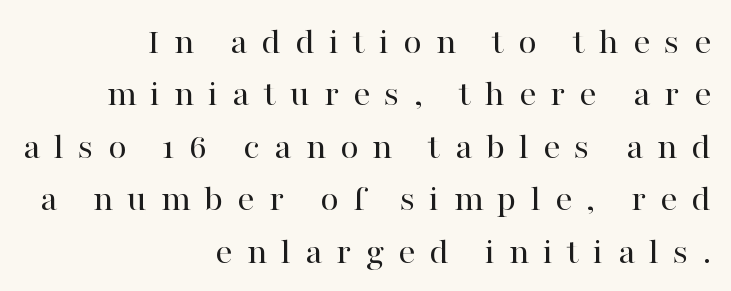
This reads as an unemphasized weight, regular at the heaviest. The type is letterspaced generously, with wide tracking. The text was rendered using a seriffed face with decorative stroke endings. Alignment: flush right. This block has exactly the height ordinary leading produces.
